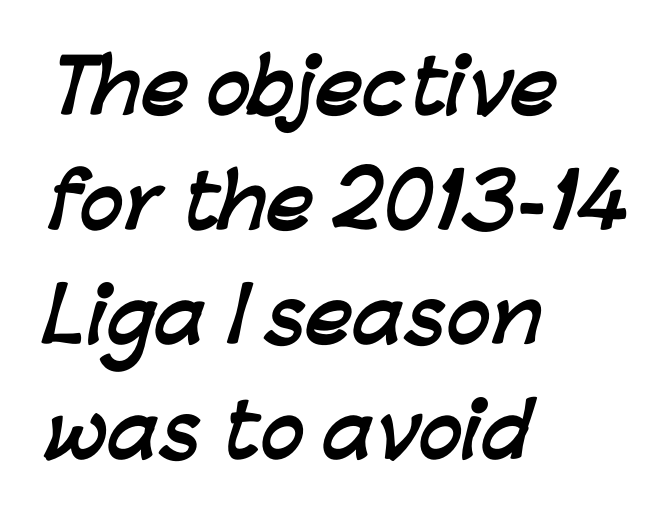
Only glyphs here, with clear space below each row. Each glyph is drawn with heavy, bold strokes. This sample uses plain, unmodified letter spacing. Leading: standard.
